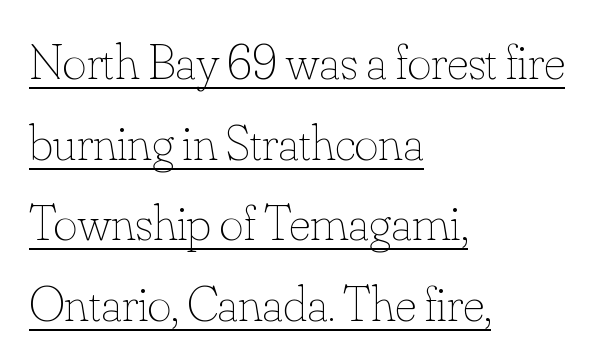
{"italic": "no", "bold": "no", "weight": "thin", "width": "normal", "stroke_contrast": "low", "x_height": "small", "monospaced": "no", "underline": "yes", "align": "left", "line_spacing": "normal", "line_spacing_ratio": 1.58, "letter_spacing": "normal", "letter_spacing_em": 0.0, "glyph_px": 51}
